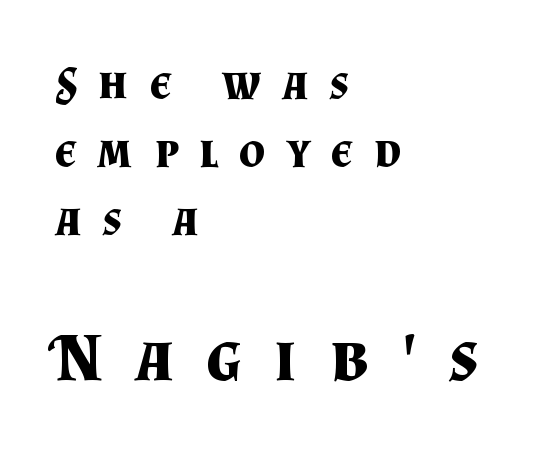
{"serif": "yes", "italic": "no", "bold": "yes", "weight": "bold", "width": "normal", "stroke_contrast": "medium", "x_height": "small", "monospaced": "no", "underline": "no", "align": "left", "line_spacing": "normal", "line_spacing_ratio": 1.48, "letter_spacing": "wide", "letter_spacing_em": 0.46, "larger_block": "second", "size_ratio": 1.5, "glyph_px": 69}
